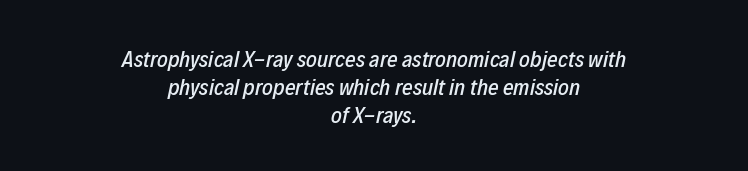
Q: Is the text italic (slanted)? A: Yes, it leans right by about 12 degrees.
Q: Is the text underlined? A: No.
Q: How is the paragraph aligned? A: Centered.
Q: Is the spacing between letters normal or unusually wide? A: Normal.
